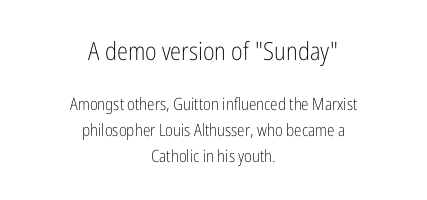
Q: Is the text bold? A: No.
Q: Is the text italic (slanted)? A: No, it is upright.
Q: Is the text underlined? A: No.
Q: How is the paragraph aligned? A: Centered.
Q: Is the spacing between letters normal or unusually wide? A: Normal.
Q: Is the spacing between lines tight, normal or loose? A: Normal.
Q: Which block of text is set in a larger size, the first (top) or the second (bottom)? A: The first (top) one.
